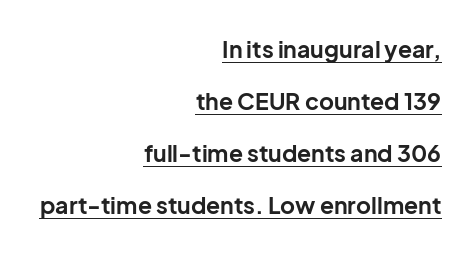
{"italic": "no", "bold": "yes", "underline": "yes", "align": "right", "line_spacing": "loose", "line_spacing_ratio": 2.26, "letter_spacing": "normal", "letter_spacing_em": 0.0, "glyph_px": 23}
